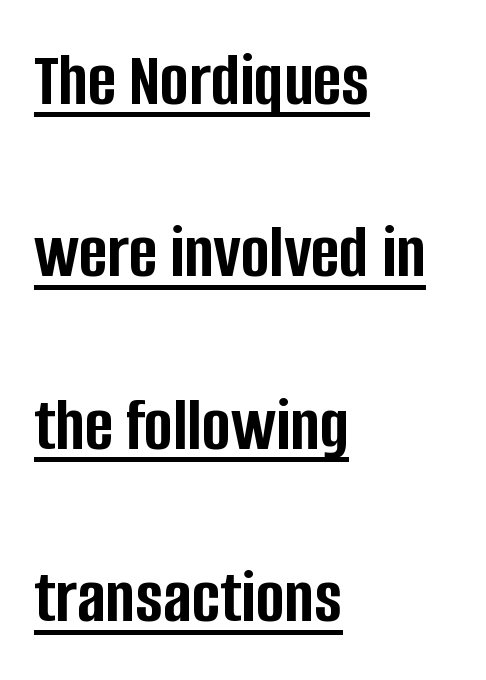
Q: Is the text bold? A: Yes.
Q: Is the text italic (slanted)? A: No, it is upright.
Q: Is the typeface a serif or a sans-serif typeface? A: Sans-serif.
Q: Is the text underlined? A: Yes.
Q: How is the paragraph aligned? A: Left-aligned.
Q: Is the spacing between letters normal or unusually wide? A: Normal.
Q: Is the spacing between lines tight, normal or loose? A: Loose.
Q: Width (condensed, normal, or wide)? A: Condensed.
Q: Stroke contrast? A: Low.
Q: x-height? A: Large.
Q: Monospaced? A: No.
